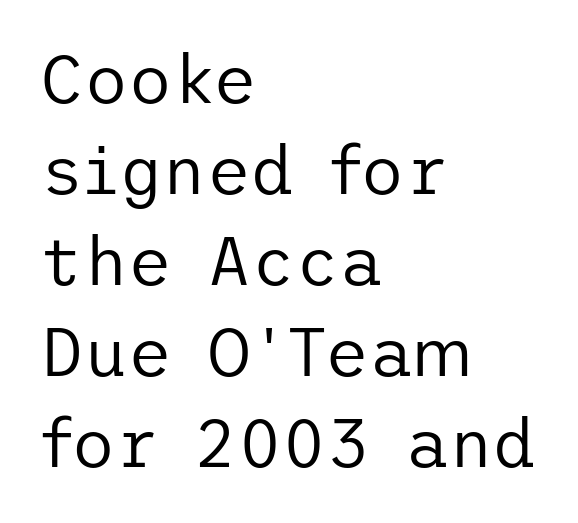
Glance below the letters and you will spot only blank space. Teacher's note: observe the even left margin — that is flush-left alignment. This rendering employs a face without finishing strokes, i.e., a sans-serif. Posture: vertical. The rendering uses a moderate line-height, typical for paragraphs. Inter-character spacing is left at the font's built-in metrics.
